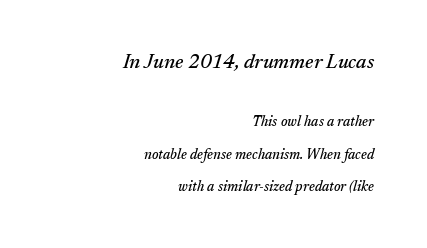
Q: Is the text italic (slanted)? A: Yes, it leans right by about 17 degrees.
Q: Is the text underlined? A: No.
Q: How is the paragraph aligned? A: Right-aligned.
Q: Is the spacing between letters normal or unusually wide? A: Normal.
Q: Is the spacing between lines tight, normal or loose? A: Loose.
Q: Which block of text is set in a larger size, the first (top) or the second (bottom)? A: The first (top) one.
